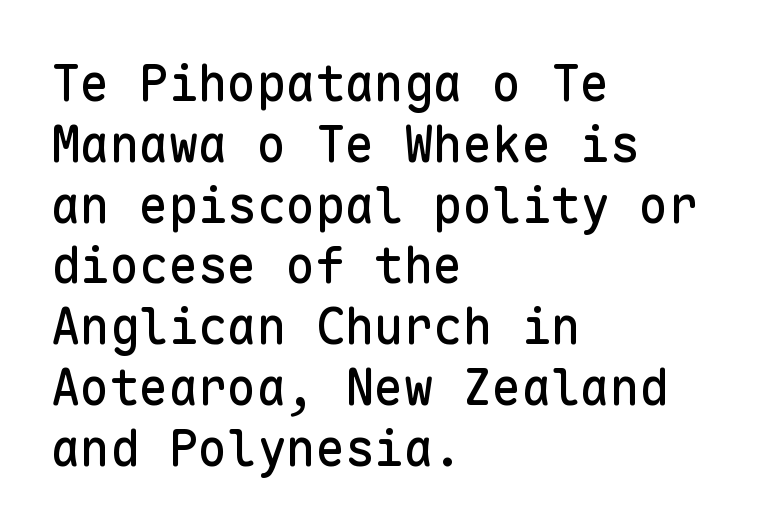
These lines were composed using upright roman letters. Each letter, wide or thin by design, is forced into the same width here. The horizontal fit of the characters is conventional and even. Horizontal alignment here is leftward, the default for most running prose. Nope, no serifs anywhere on these letters. Glance below the letters and you will spot only blank space.
